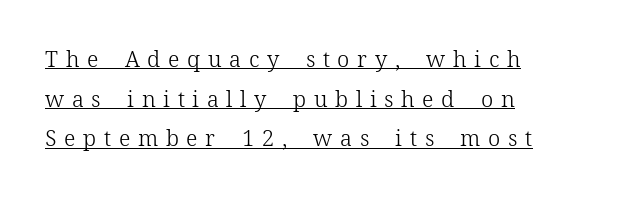
All the whitespace from short lines collects on the right. The words here are underlined. If you drew a line through each stem, it would be perfectly vertical. Substantial extra tracking has been applied to these lines. The face looks like a standard text weight, possibly lighter.
